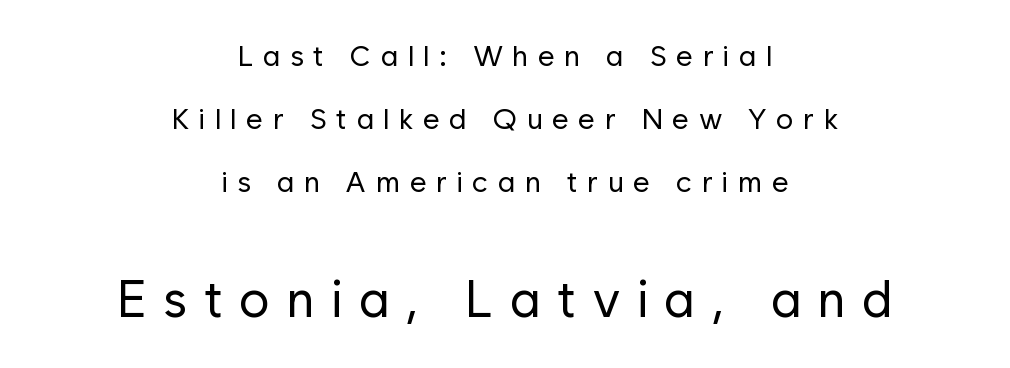
Q: Is the text bold? A: No.
Q: Is the text italic (slanted)? A: No, it is upright.
Q: Is the typeface a serif or a sans-serif typeface? A: Sans-serif.
Q: Is the text underlined? A: No.
Q: How is the paragraph aligned? A: Centered.
Q: Is the spacing between letters normal or unusually wide? A: Unusually wide.
Q: Is the spacing between lines tight, normal or loose? A: Loose.
Q: Which block of text is set in a larger size, the first (top) or the second (bottom)? A: The second (bottom) one.
Q: Width (condensed, normal, or wide)? A: Normal.
Q: Stroke contrast? A: Low.
Q: x-height? A: Medium.
Q: Monospaced? A: No.
